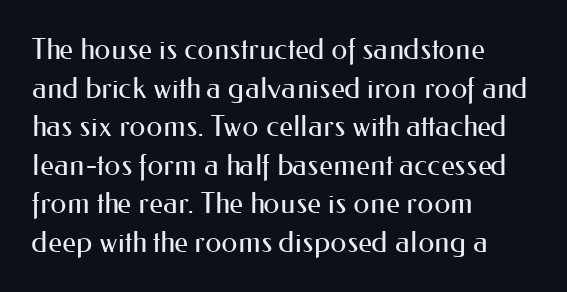
The paragraph has a hard left edge and a soft right edge. A normal amount of white space separates one row of letters from the next. Every stem runs plumb, perpendicular to the baseline. Unbolded letterforms with no extra heft.
